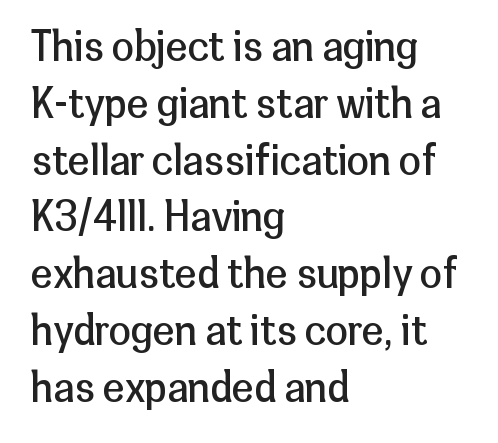
The image shows 40 px regular-weight sans-serif type, upright; set left-aligned, normal line spacing (1.42x), normal letter spacing, not underlined; low stroke contrast and a medium x-height.
